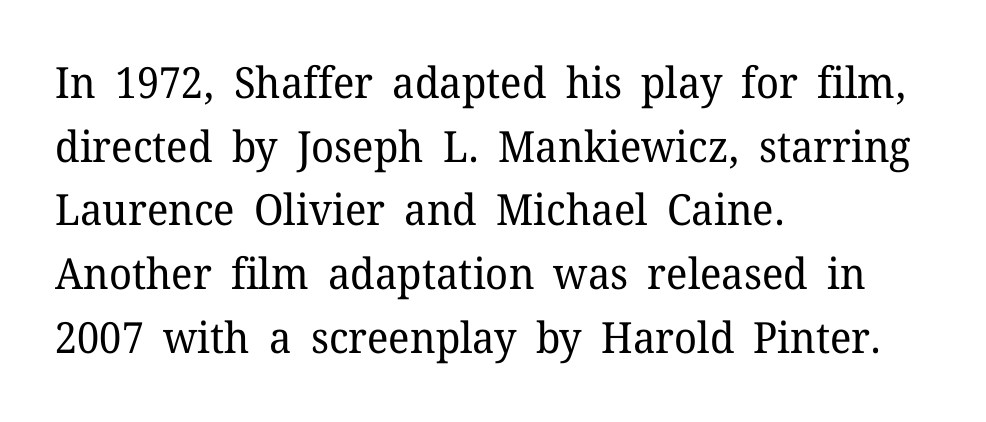
The image shows 43 px regular-weight serif type, upright; set left-aligned, normal line spacing (1.48x), normal letter spacing, not underlined; low stroke contrast and a medium x-height.
